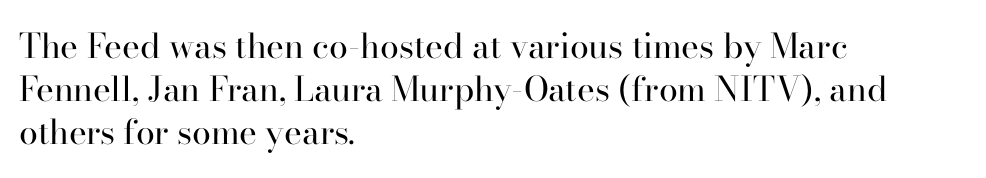
Notice how the stems are strictly vertical — no italics here. Leading: standard. The space directly below the letters is spotless. Nothing unusual about the tracking: characters are spaced as the font intends. Regarding serifs, this sample has them. Alignment: flush left.
